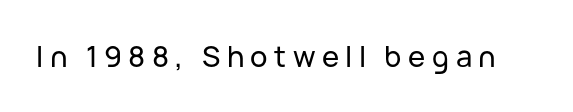
Serif or sans? Sans — the stroke terminals are bare. Spacing verdict: proportional, widths tailored to each character. Inter-character spacing is expanded well beyond the font's built-in metrics. Is there any slant? The stems are plumb. Quick note: underline off.
